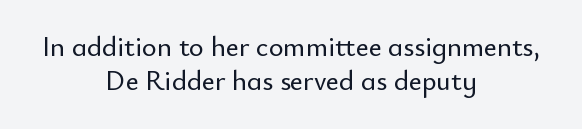
Q: Is the text italic (slanted)? A: No, it is upright.
Q: Is the typeface a serif or a sans-serif typeface? A: Sans-serif.
Q: Is the text underlined? A: No.
Q: How is the paragraph aligned? A: Centered.
Q: Is the spacing between letters normal or unusually wide? A: Normal.
Q: Width (condensed, normal, or wide)? A: Normal.
Q: Stroke contrast? A: Low.
Q: x-height? A: Small.
Q: Monospaced? A: No.
